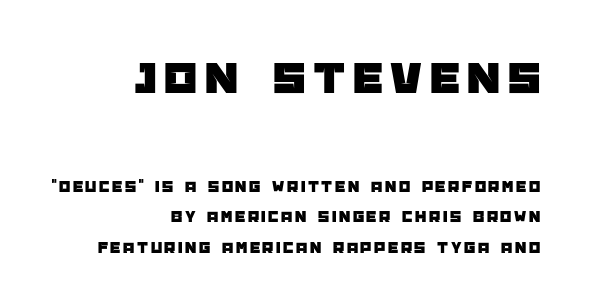
Which of the two is more prominent by size? The first, at the top. Here the designer chose a conventional face with non-uniform glyph widths. The specimen reads as upright at a glance. The leading is generous, giving the passage an open texture. In CSS terms this would be text-align: right. Only glyphs here, with clear space below each row.
